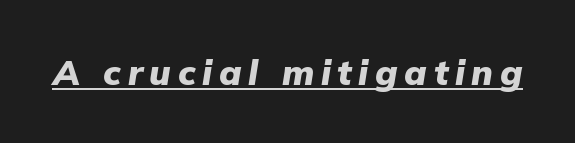
Chunky letters — that's bold for sure. You could not count columns in this text — the font is proportionally spaced. Emphasis is given by a line drawn under the lettering. A typesetter would mark this as italic.
